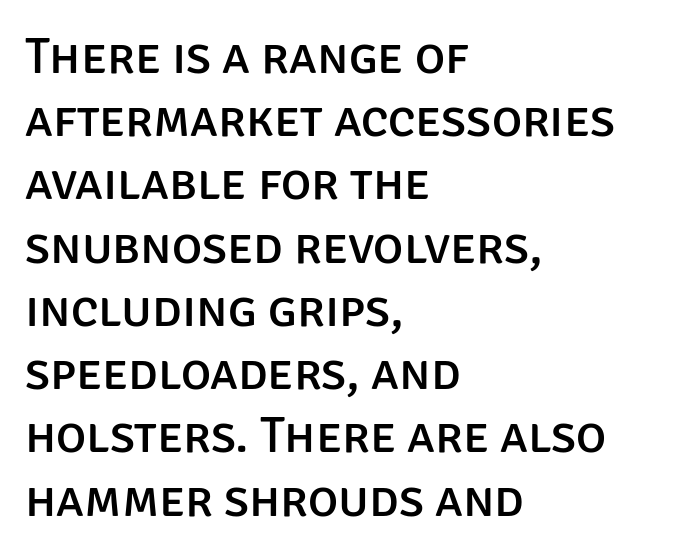
The strip under each line holds only bare page. A student would call this left alignment; a typographer would say flush left, rag right. Short note: letters normally spaced. Each letter keeps its own natural width here, so spacing adapts to shape. The font family rendered here belongs to the sans-serif group. Every stem runs plumb, perpendicular to the baseline.
